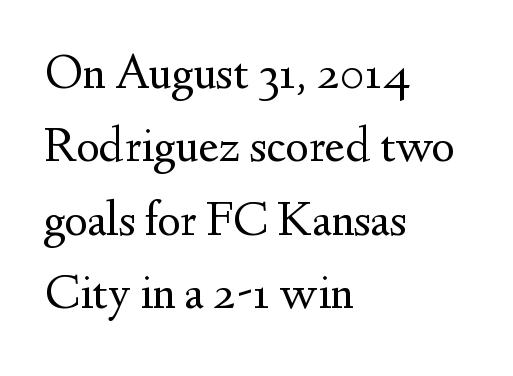
Compared with typical body copy, the letter spacing here is the same. Are there feet on the stems? There are — it's a serif. Has an underline been added? It has not. These lines were composed using upright roman letters. The space between consecutive lines is moderate.
